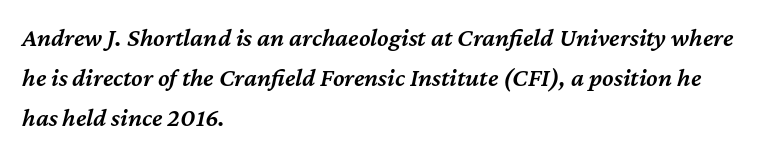
{"italic": "yes", "lean": "right", "slant_degrees": 12, "bold": "semi", "underline": "no", "align": "left", "line_spacing": "normal", "line_spacing_ratio": 1.53, "letter_spacing": "normal", "letter_spacing_em": 0.0, "glyph_px": 26}
